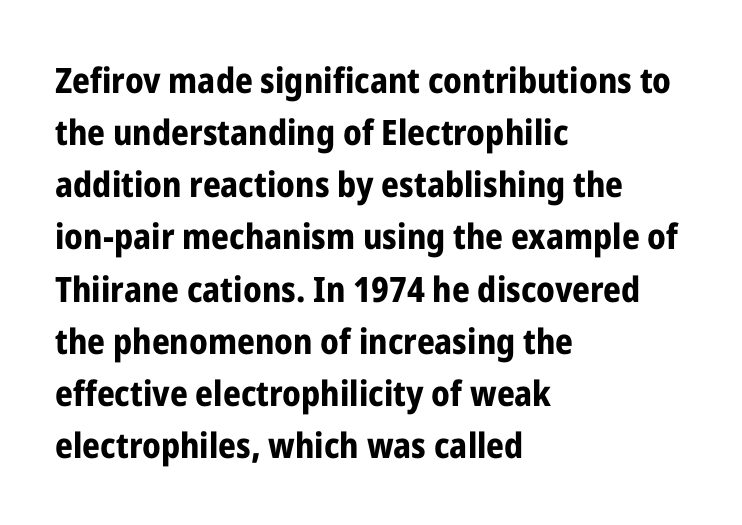
The image shows 35 px bold, condensed sans-serif type, upright; set left-aligned, normal line spacing (1.49x), normal letter spacing, not underlined; low stroke contrast and a medium x-height.
